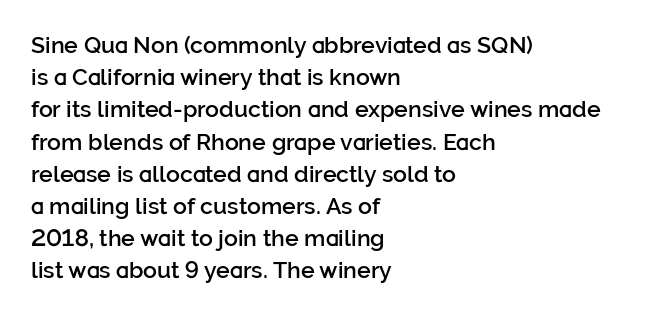
Q: Is the text bold? A: Semi-bold.
Q: Is the text italic (slanted)? A: No, it is upright.
Q: Is the text underlined? A: No.
Q: How is the paragraph aligned? A: Left-aligned.
Q: Is the spacing between letters normal or unusually wide? A: Normal.
Q: Is the spacing between lines tight, normal or loose? A: Normal.
